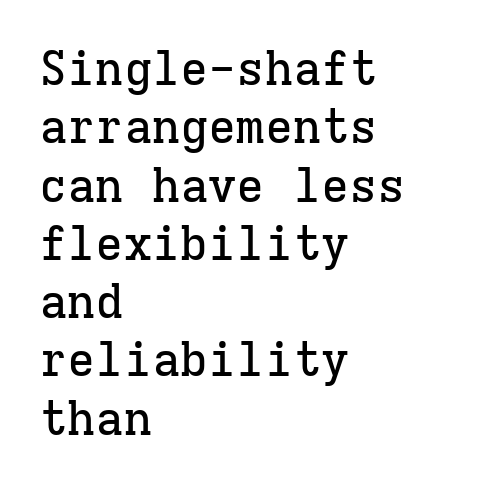
Regarding serifs, this sample has them. No extra tracking has been applied to these lines. Spacing verdict: monospaced, one width for all characters. Letters rest on an invisible, unmarked baseline. The passage is arranged the way most books set body copy — flush left.
